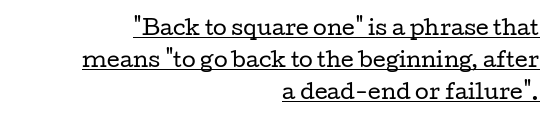
The image shows 20 px text type, upright; set right-aligned, normal line spacing (1.6x), normal letter spacing, underlined.
